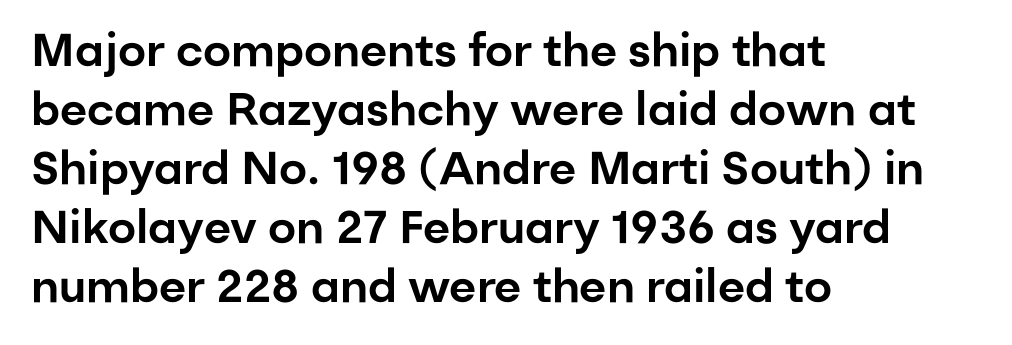
{"serif": "no", "italic": "no", "width": "normal", "stroke_contrast": "low", "x_height": "medium", "monospaced": "no", "underline": "no", "align": "left", "line_spacing": "normal", "line_spacing_ratio": 1.28, "letter_spacing": "normal", "letter_spacing_em": 0.0, "glyph_px": 46}
